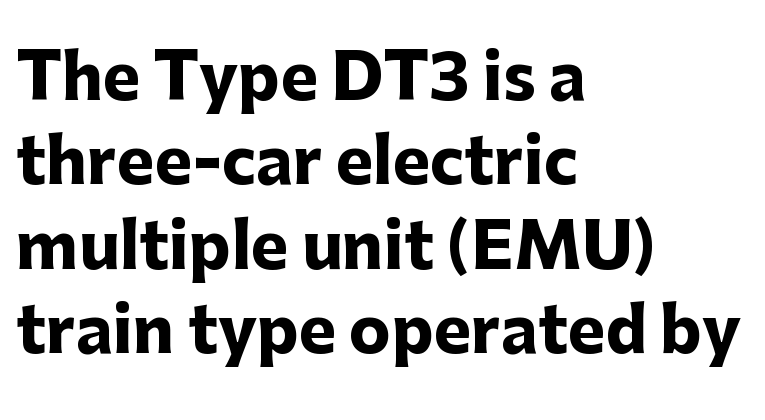
Is the letter spacing exaggerated? No — it looks like the ordinary default. The rendering uses a moderate line-height, typical for paragraphs. Upright lettering throughout. This is heavy type, rendered in bold.
